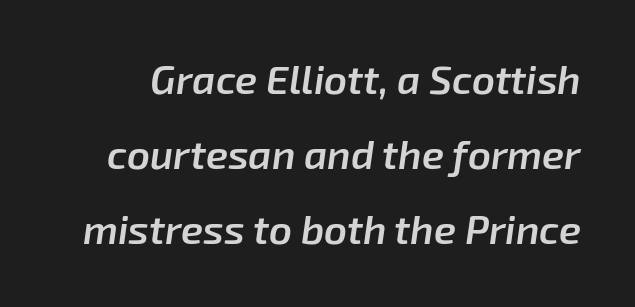
Weight: semibold (demi). The strip under each line holds only bare page. Tracking here is standard; glyphs follow each other at the usual distance. Each letter keeps its own natural width here, so spacing adapts to shape. Quick note: italic.
